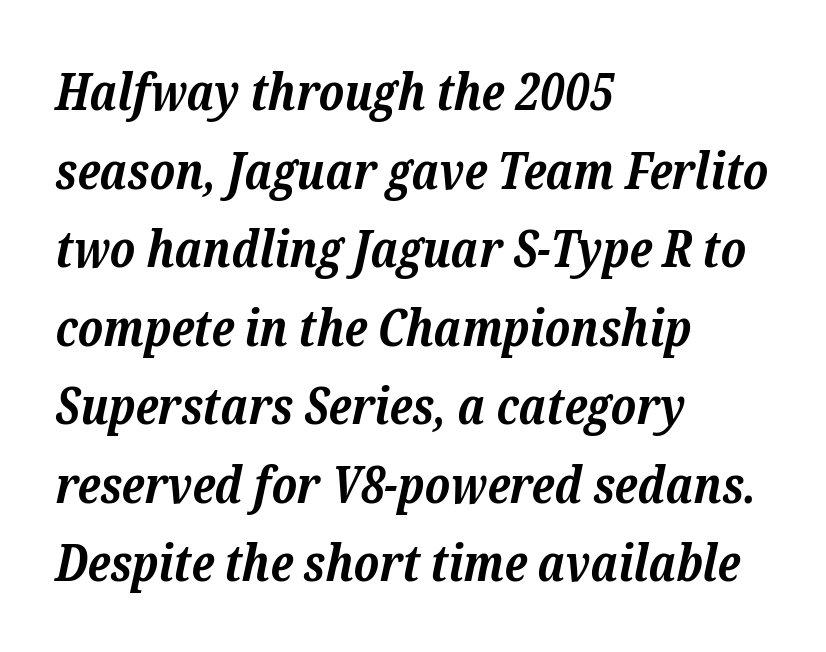
The image shows 51 px bold serif type, italic (leaning right); set left-aligned, normal line spacing (1.54x), normal letter spacing, not underlined; low stroke contrast and a medium x-height.
